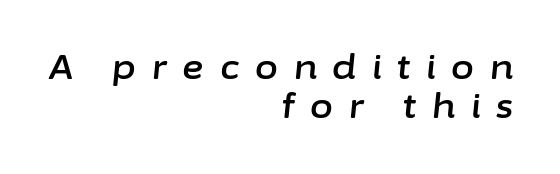
{"italic": "yes", "lean": "right", "slant_degrees": 6, "width": "normal", "stroke_contrast": "low", "x_height": "medium", "monospaced": "no", "underline": "no", "align": "right", "line_spacing_ratio": 1.18, "letter_spacing": "wide", "letter_spacing_em": 0.48, "glyph_px": 33}
